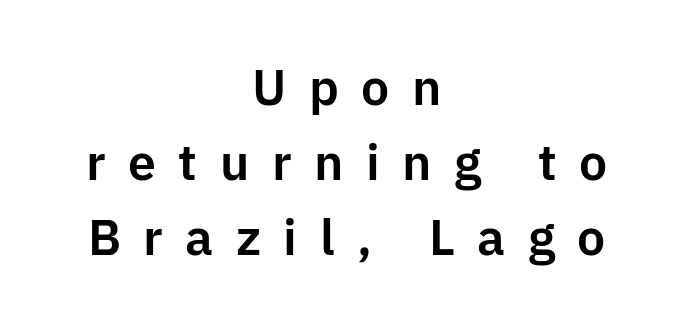
Q: Is the text italic (slanted)? A: No, it is upright.
Q: Is the typeface a serif or a sans-serif typeface? A: Sans-serif.
Q: Is the text underlined? A: No.
Q: How is the paragraph aligned? A: Centered.
Q: Is the spacing between letters normal or unusually wide? A: Unusually wide.
Q: Is the spacing between lines tight, normal or loose? A: Normal.
Q: Width (condensed, normal, or wide)? A: Normal.
Q: Stroke contrast? A: Low.
Q: x-height? A: Medium.
Q: Monospaced? A: No.
